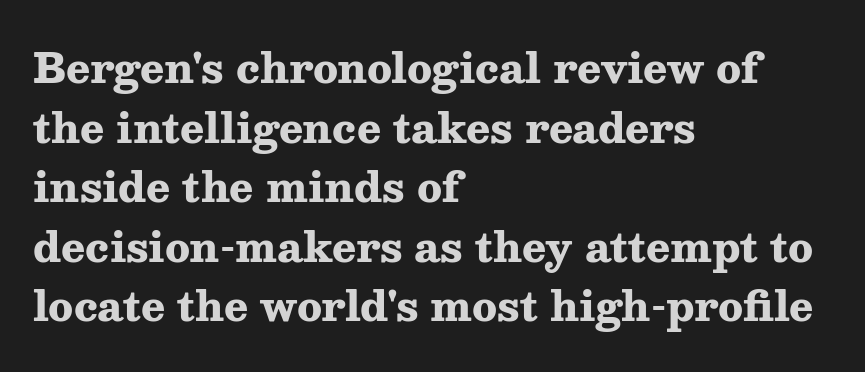
Caption: standard tracking, unaltered. Each letter keeps its own natural width here, so spacing adapts to shape. The typography opts for an upright posture over an oblique one. Does the copy run flush right? No — it runs flush left. Each row of text sits above clean, open space. If you measured baseline to baseline, you'd find a middling distance.
